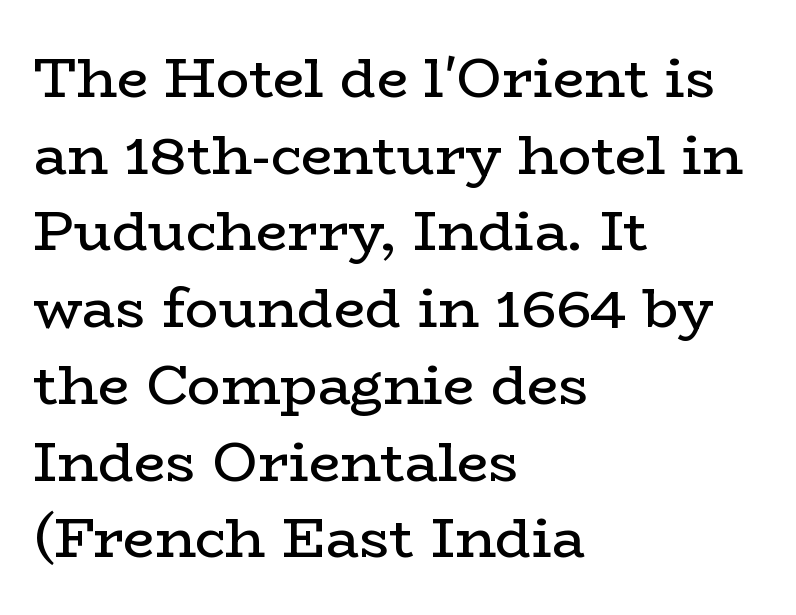
The image shows 56 px regular-weight, wide serif type, upright; set left-aligned, normal line spacing (1.37x), normal letter spacing, not underlined; low stroke contrast and a medium x-height.
